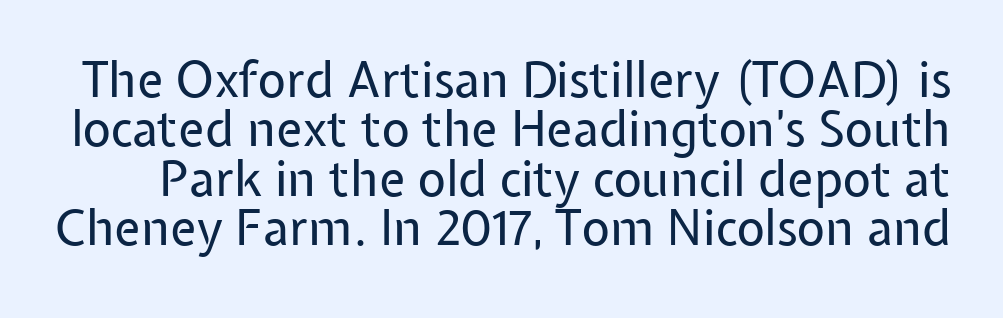
The string is rendered with underlining switched off. This is the regular roman posture of the typeface. The glyphs in this specimen are sans serif. The type is set solid horizontally, with unmodified tracking.
